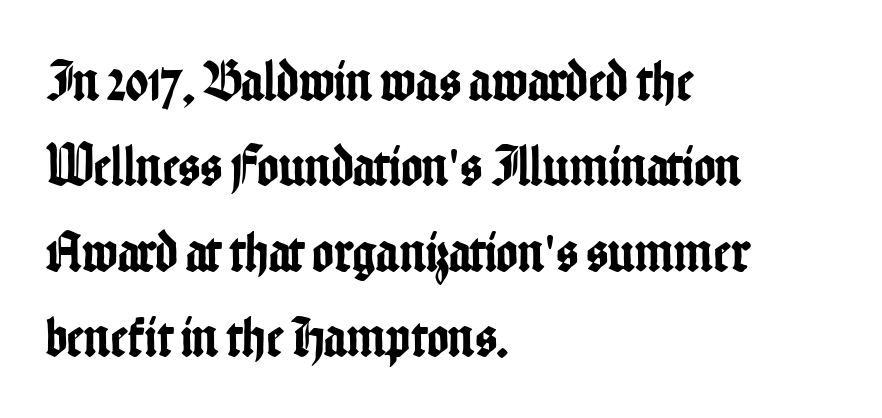
The image shows 58 px condensed sans-serif type, upright; set left-aligned, normal line spacing (1.47x), normal letter spacing, not underlined; low stroke contrast and a medium x-height.
